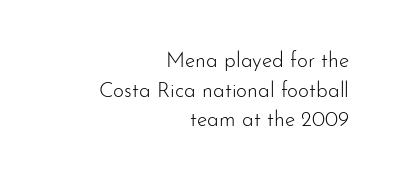
{"italic": "no", "bold": "no", "underline": "no", "align": "right", "line_spacing": "normal", "line_spacing_ratio": 1.41, "letter_spacing": "normal", "letter_spacing_em": 0.0, "glyph_px": 21}
